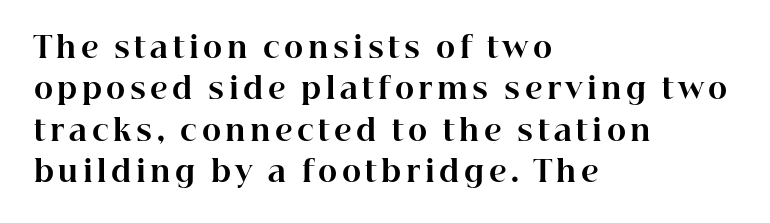
Baseline-to-baseline distance is the conventional proportion of letter height. Bold? Absolutely — the strokes are thick and heavy. A classic flush-left, rag-right setting is used for this passage. A typesetter would call this proportional, since set widths differ per character.
